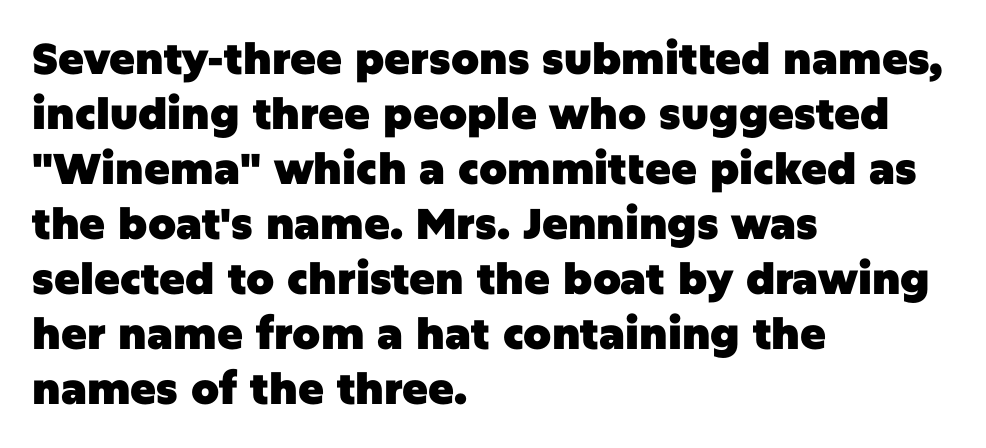
Q: Is the text bold? A: Yes.
Q: Is the text italic (slanted)? A: No, it is upright.
Q: Is the typeface a serif or a sans-serif typeface? A: Sans-serif.
Q: Is the text underlined? A: No.
Q: How is the paragraph aligned? A: Left-aligned.
Q: Is the spacing between letters normal or unusually wide? A: Normal.
Q: Is the spacing between lines tight, normal or loose? A: Normal.
Q: Width (condensed, normal, or wide)? A: Normal.
Q: Stroke contrast? A: Low.
Q: x-height? A: Large.
Q: Monospaced? A: No.
